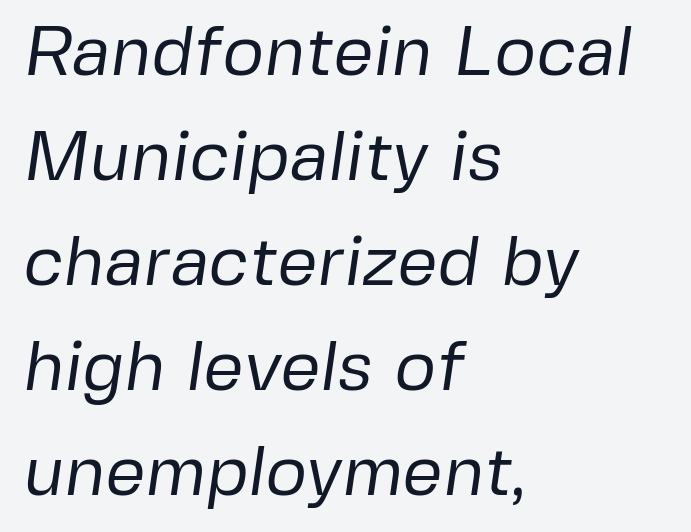
{"serif": "no", "bold": "no", "weight": "regular", "width": "normal", "stroke_contrast": "low", "x_height": "medium", "monospaced": "no", "underline": "no", "align": "left", "line_spacing": "normal", "line_spacing_ratio": 1.48, "letter_spacing": "normal", "letter_spacing_em": 0.0, "glyph_px": 71}
